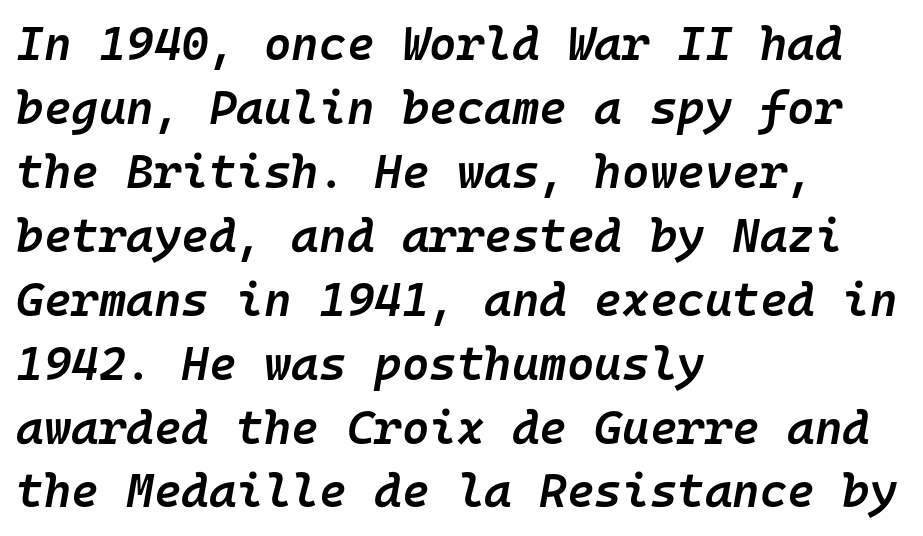
The image shows 47 px semibold type, italic (leaning right), monospaced; set left-aligned, normal line spacing (1.36x), normal letter spacing, not underlined; low stroke contrast and a medium x-height.
